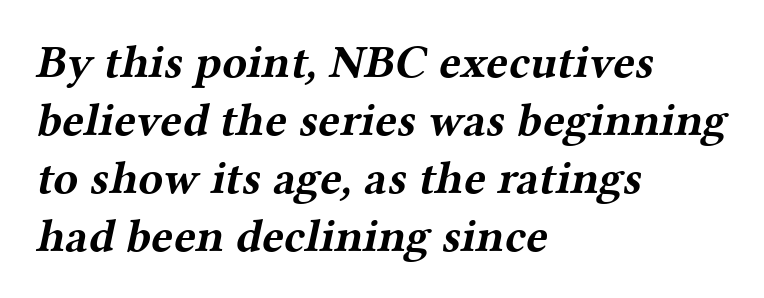
The image shows 46 px bold, wide serif type; set left-aligned, normal line spacing (1.26x), normal letter spacing, not underlined; medium stroke contrast and a medium x-height.
